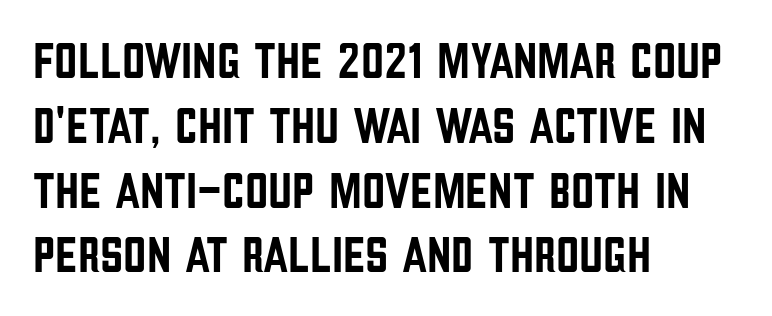
The image shows 51 px condensed sans-serif type, upright; set left-aligned, normal line spacing (1.27x), normal letter spacing, not underlined; low stroke contrast and a large x-height.
